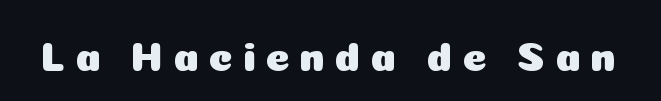
The image shows 41 px sans-serif type, upright; set unusually wide letter spacing (+0.24 em), not underlined; low stroke contrast and a medium x-height.
